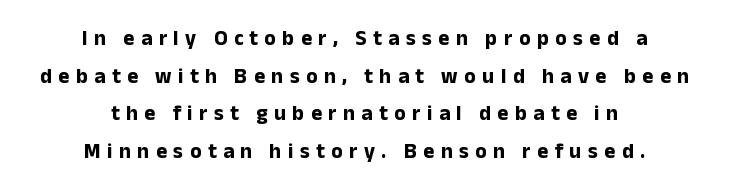
The text block is weighted toward neither margin, spreading evenly from the middle. The zone under the glyphs is completely vacant. Summary of weight: heavy, a full bold. Words appear elongated and porous because spacing is wide. This sample uses an upright cut, with every glyph sitting square on the baseline.
